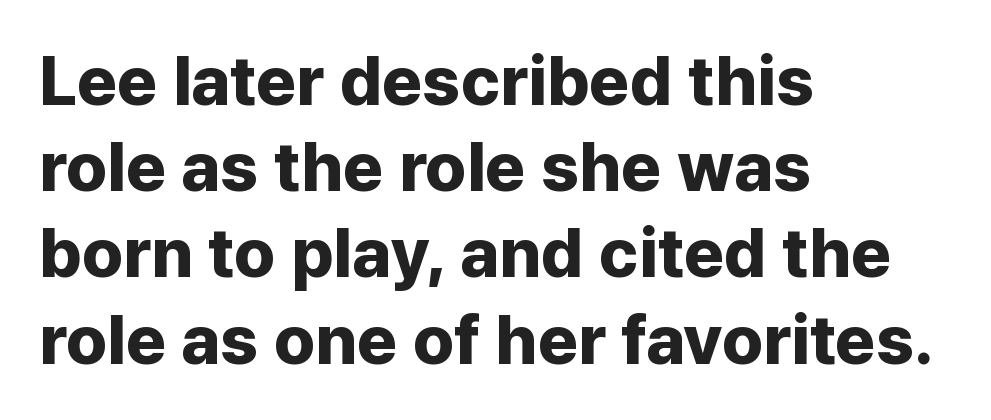
The image shows 69 px bold sans-serif type, upright; set left-aligned, normal line spacing (1.25x), normal letter spacing, not underlined; low stroke contrast and a medium x-height.
